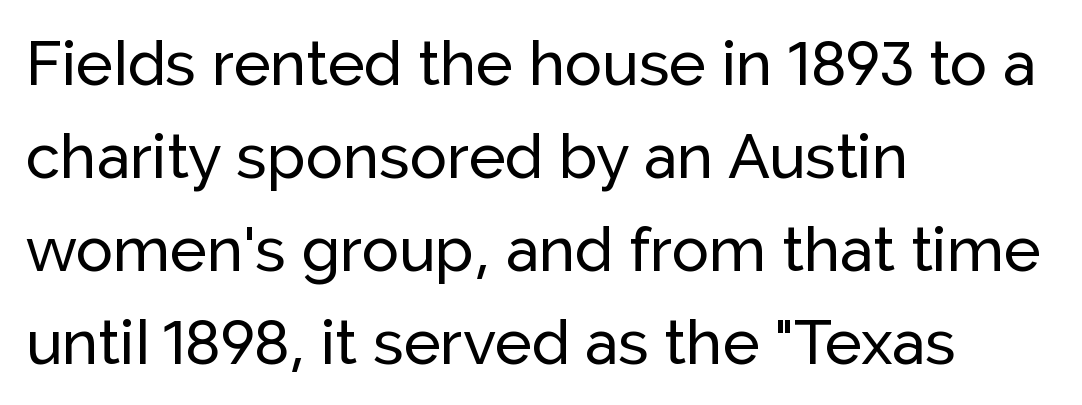
The image shows 62 px sans-serif type, upright; set left-aligned, normal line spacing (1.5x), normal letter spacing, not underlined; low stroke contrast and a medium x-height.
